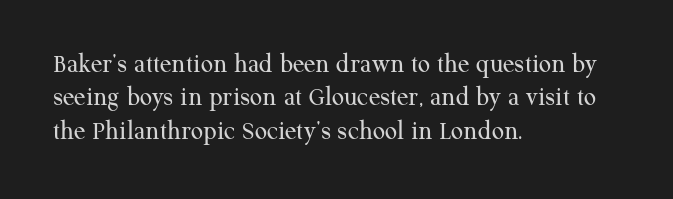
Q: Is the text bold? A: No.
Q: Is the text italic (slanted)? A: No, it is upright.
Q: Is the text underlined? A: No.
Q: How is the paragraph aligned? A: Left-aligned.
Q: Is the spacing between letters normal or unusually wide? A: Normal.
